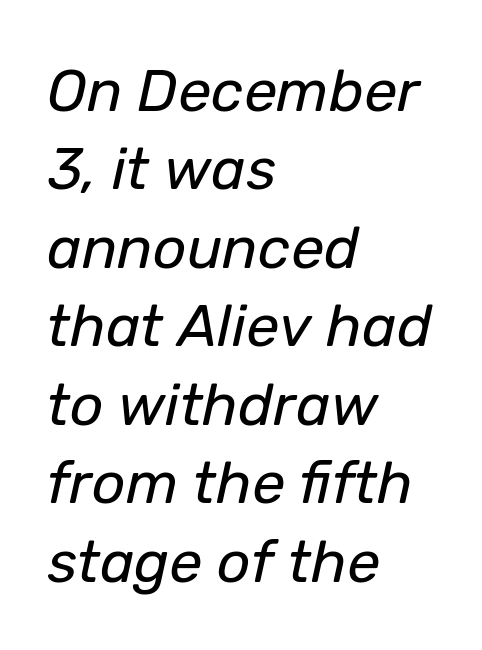
{"italic": "yes", "lean": "right", "slant_degrees": 12, "bold": "no", "weight": "regular", "width": "normal", "stroke_contrast": "low", "x_height": "medium", "monospaced": "no", "underline": "no", "align": "left", "line_spacing": "normal", "line_spacing_ratio": 1.33, "letter_spacing": "normal", "letter_spacing_em": 0.0, "glyph_px": 59}
